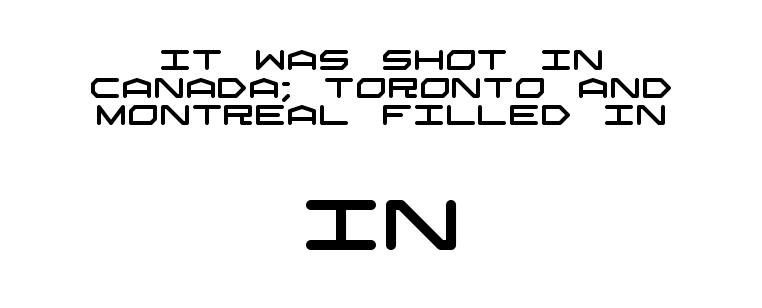
{"serif": "no", "width": "wide", "stroke_contrast": "low", "x_height": "large", "underline": "no", "align": "center", "line_spacing": "tight", "line_spacing_ratio": 0.99, "letter_spacing": "normal", "letter_spacing_em": 0.0, "larger_block": "second", "size_ratio": 2.54, "glyph_px": 71}
